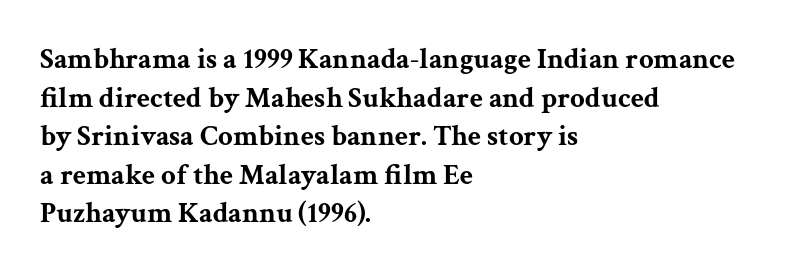
The image shows 29 px bold, wide serif type, upright; set left-aligned, normal line spacing (1.33x), normal letter spacing, not underlined; medium stroke contrast and a medium x-height.
